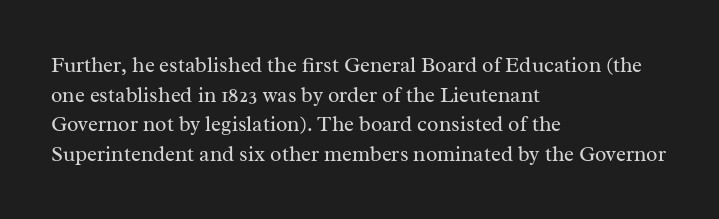
{"italic": "no", "bold": "no", "underline": "no", "align": "left", "line_spacing": "normal", "line_spacing_ratio": 1.41, "letter_spacing": "normal", "letter_spacing_em": 0.0, "glyph_px": 21}
